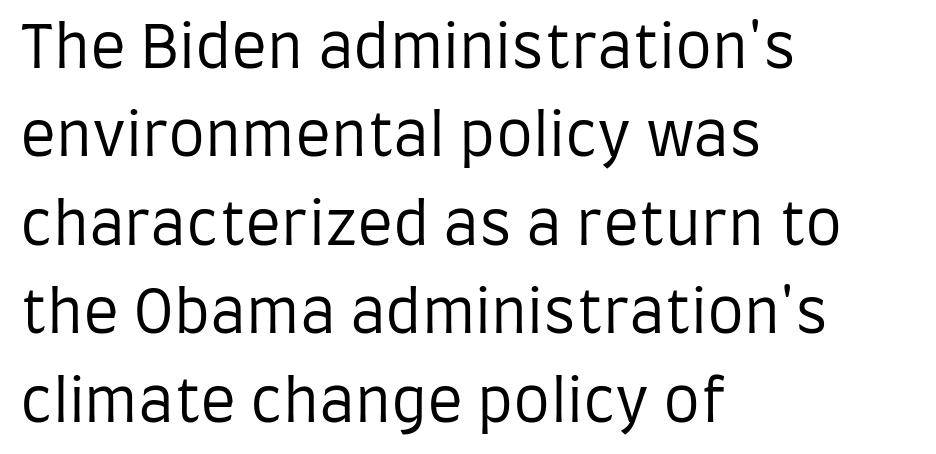
{"serif": "no", "italic": "no", "bold": "no", "weight": "regular", "width": "condensed", "stroke_contrast": "low", "x_height": "large", "monospaced": "no", "underline": "no", "align": "left", "line_spacing": "normal", "line_spacing_ratio": 1.5, "letter_spacing": "normal", "letter_spacing_em": 0.0, "glyph_px": 59}
